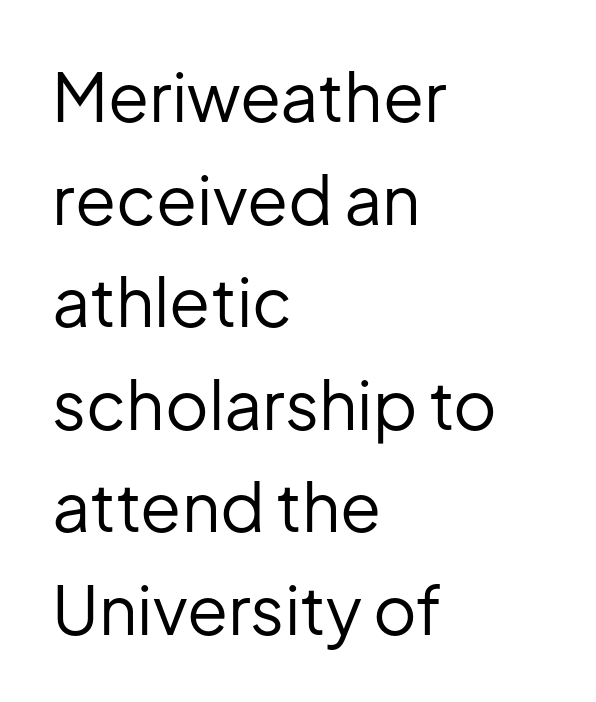
The text was rendered using a sans face with plain stroke endings. The cut favours lightness, reaching ordinary text weight at its darkest. This sample uses plain, unmodified letter spacing. Evenly set lines give the paragraph a standard silhouette.
